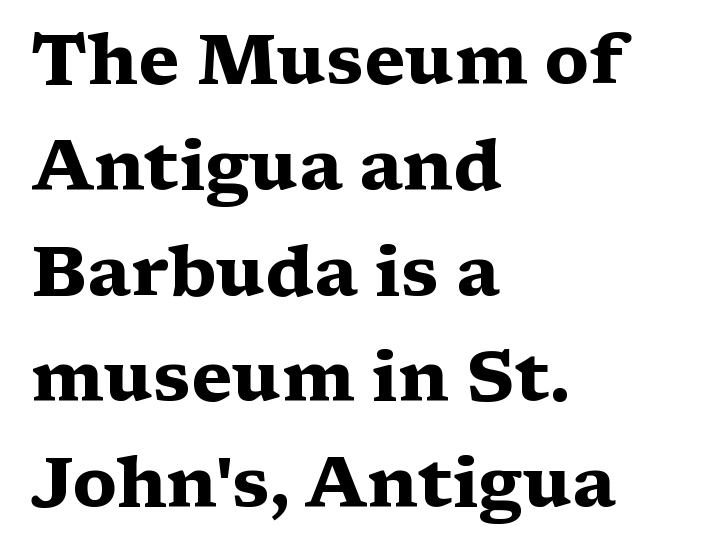
Q: Is the text bold? A: Yes.
Q: Is the text italic (slanted)? A: No, it is upright.
Q: Is the typeface a serif or a sans-serif typeface? A: Serif.
Q: Is the text underlined? A: No.
Q: How is the paragraph aligned? A: Left-aligned.
Q: Is the spacing between letters normal or unusually wide? A: Normal.
Q: Is the spacing between lines tight, normal or loose? A: Normal.
Q: Width (condensed, normal, or wide)? A: Wide.
Q: Stroke contrast? A: Medium.
Q: x-height? A: Medium.
Q: Monospaced? A: No.
